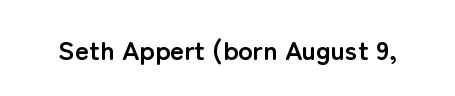
{"italic": "no", "bold": "yes", "underline": "no", "letter_spacing": "normal", "letter_spacing_em": 0.0, "glyph_px": 27}
